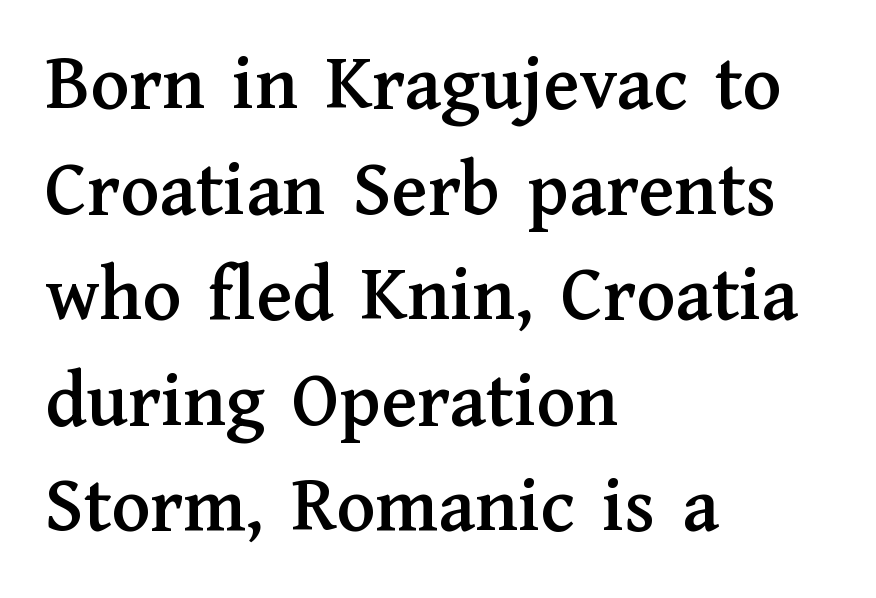
The image shows 80 px serif type, upright; set left-aligned, normal line spacing (1.32x), normal letter spacing, not underlined; medium stroke contrast and a medium x-height.
